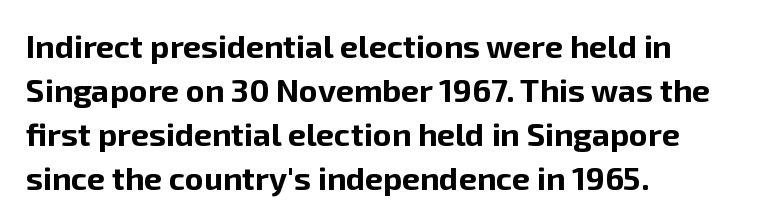
Q: Is the text bold? A: Yes.
Q: Is the text italic (slanted)? A: No, it is upright.
Q: Is the typeface a serif or a sans-serif typeface? A: Sans-serif.
Q: Is the text underlined? A: No.
Q: How is the paragraph aligned? A: Left-aligned.
Q: Is the spacing between letters normal or unusually wide? A: Normal.
Q: Is the spacing between lines tight, normal or loose? A: Normal.
Q: Width (condensed, normal, or wide)? A: Normal.
Q: Stroke contrast? A: Low.
Q: x-height? A: Medium.
Q: Monospaced? A: No.
